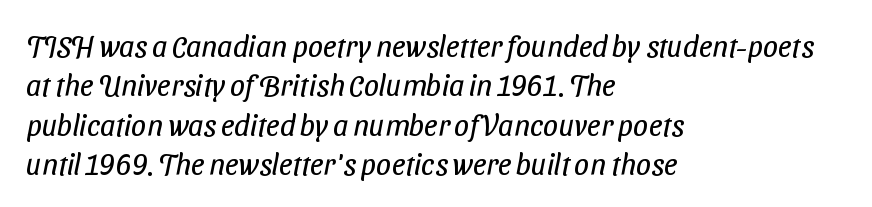
Characters follow at the spacing the type designer built in. The lines are quadded left. Any mark beneath the type? The region is blank. The letters advance in unequal steps, a hallmark of proportional type. The passage shown is typeset with a sans-serif family.
